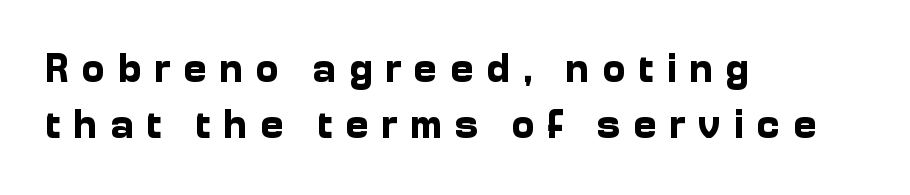
{"serif": "no", "italic": "no", "bold": "yes", "weight": "bold", "width": "normal", "stroke_contrast": "low", "x_height": "medium", "monospaced": "no", "underline": "no", "align": "left", "line_spacing": "normal", "line_spacing_ratio": 1.4, "letter_spacing": "wide", "letter_spacing_em": 0.31, "glyph_px": 40}
